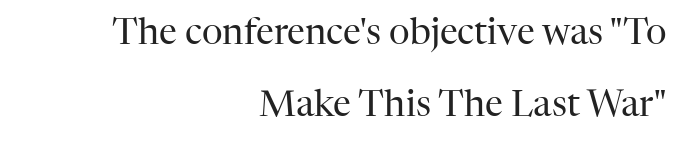
The image shows 36 px regular-weight serif type, upright; set right-aligned, loose line spacing (2.0x), normal letter spacing, not underlined; high stroke contrast and a medium x-height.
